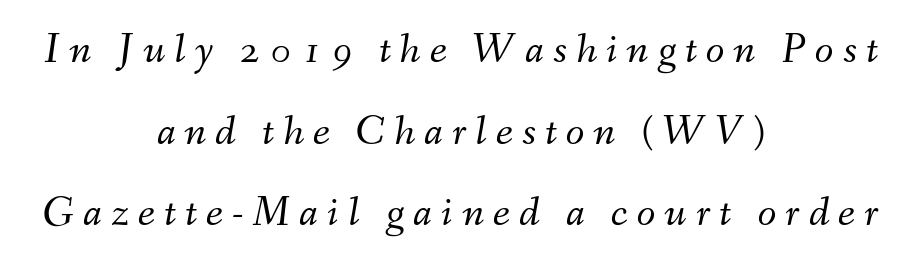
Q: Is the text bold? A: No.
Q: Is the text italic (slanted)? A: Yes, it leans right by about 9 degrees.
Q: Is the text underlined? A: No.
Q: How is the paragraph aligned? A: Centered.
Q: Is the spacing between letters normal or unusually wide? A: Unusually wide.
Q: Is the spacing between lines tight, normal or loose? A: Loose.
Q: Width (condensed, normal, or wide)? A: Normal.
Q: Stroke contrast? A: Medium.
Q: x-height? A: Small.
Q: Monospaced? A: No.
